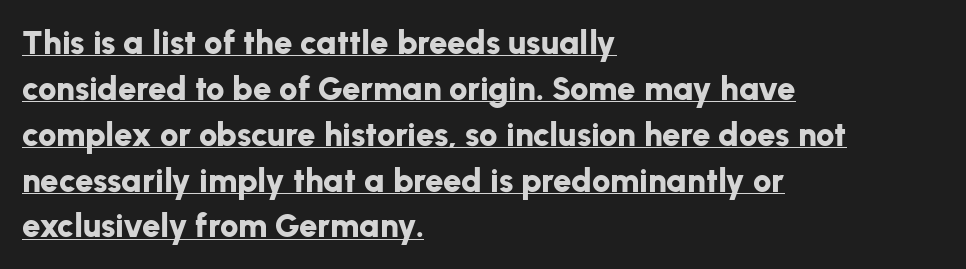
The image shows 33 px bold sans-serif type, upright; set left-aligned, normal line spacing (1.39x), normal letter spacing, underlined; low stroke contrast and a medium x-height.
